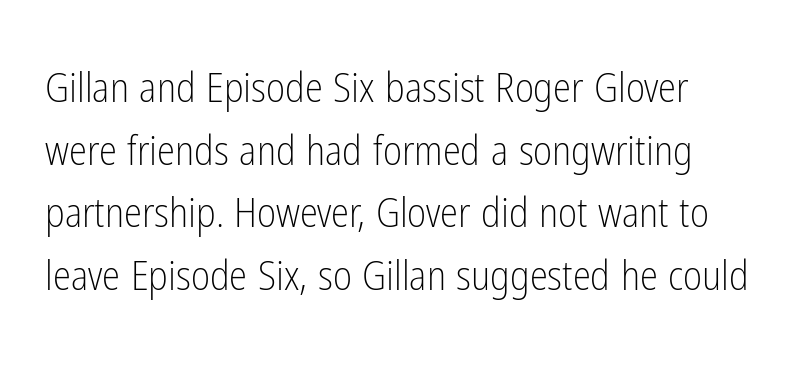
Each stroke keeps to a modest, everyday thickness or less. The horizontal fit of the characters is conventional and even. This sample has the flowing, uneven cadence of proportional lettering. Honestly, the row spacing looks completely unremarkable. Nope, no serifs anywhere on these letters. The area under the type is left untouched.
